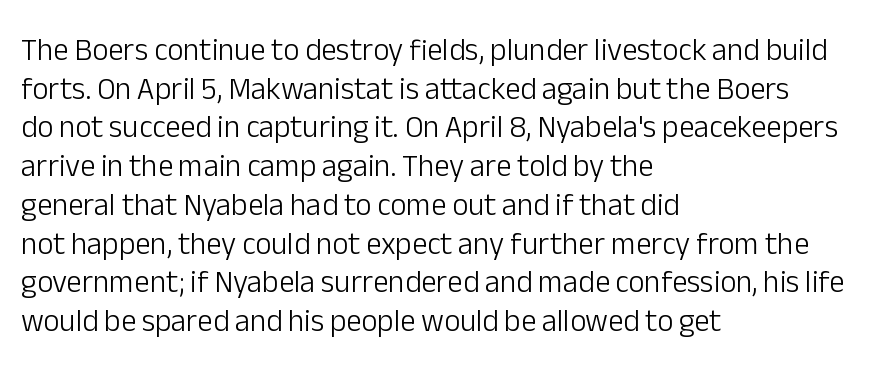
Has an underline been added? It has not. Stem width sits at or under what a default text font uses. Compared with a centered layout, this one pins lines to the left instead. Line spacing here is normal. Honestly, the letter spacing is just normal — you wouldn't notice it. These lines are rendered in a variable-pitch font.
